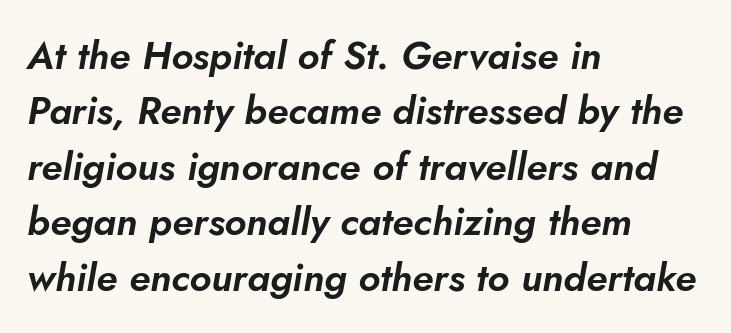
{"italic": "yes", "lean": "right", "slant_degrees": 5, "width": "normal", "stroke_contrast": "low", "x_height": "small", "monospaced": "no", "underline": "no", "align": "left", "line_spacing": "normal", "line_spacing_ratio": 1.42, "letter_spacing": "normal", "letter_spacing_em": 0.0, "glyph_px": 39}
